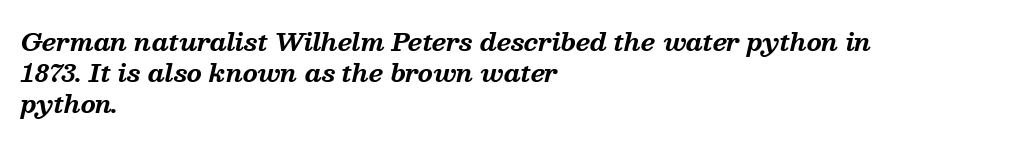
Q: Is the text bold? A: Yes.
Q: Is the text italic (slanted)? A: Yes, it leans right by about 13 degrees.
Q: Is the text underlined? A: No.
Q: How is the paragraph aligned? A: Left-aligned.
Q: Is the spacing between letters normal or unusually wide? A: Normal.
Q: Is the spacing between lines tight, normal or loose? A: Normal.
